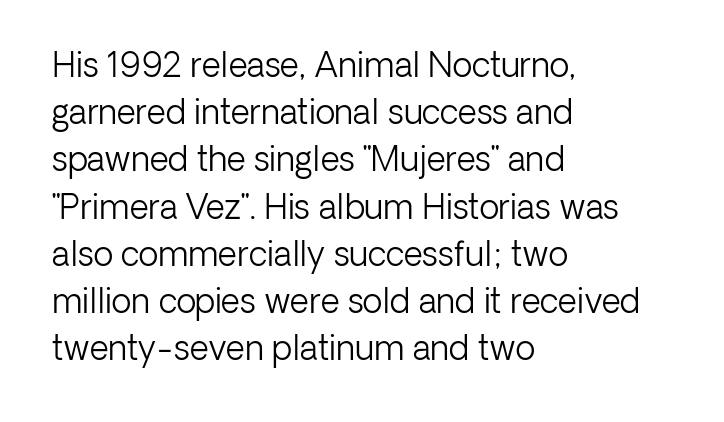
The letters carry no serifs — their stems end cleanly without finishing strokes. Each line starts at the same left margin while the right side varies. Compared with typical paragraphs, the rows here are spaced about the same. The lettering stays uniformly vertical, giving the passage a roman look. Note the varied advance widths — an 'i' is clearly narrower than an 'm'. You could call the tracking neutral — neither tight nor loose.
